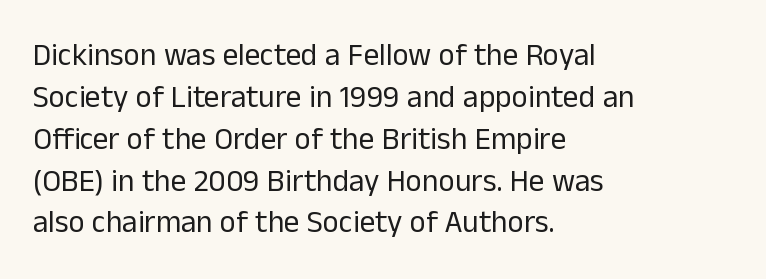
The image shows 31 px regular-weight sans-serif type, upright; set left-aligned, normal line spacing (1.35x), normal letter spacing, not underlined; low stroke contrast and a medium x-height.
